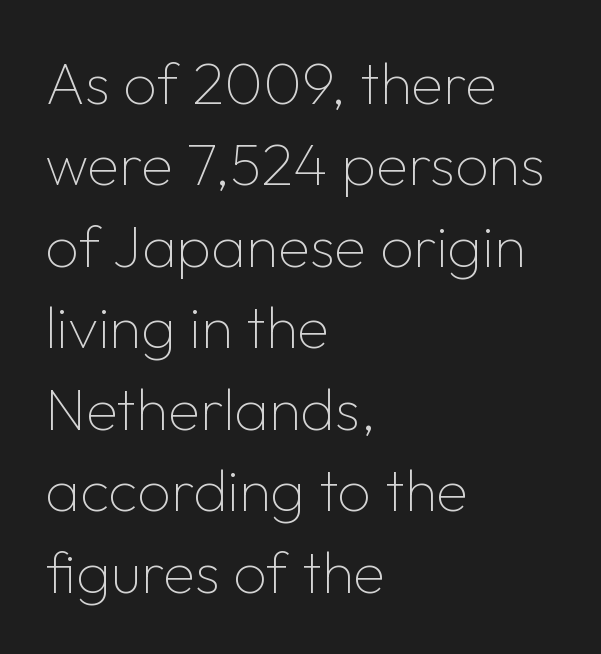
The image shows 59 px thin sans-serif type, upright; set left-aligned, normal line spacing (1.38x), normal letter spacing, not underlined; low stroke contrast and a medium x-height.
